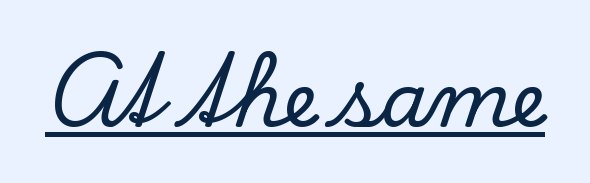
{"serif": "yes", "width": "normal", "stroke_contrast": "low", "x_height": "small", "monospaced": "no", "underline": "yes", "letter_spacing": "normal", "letter_spacing_em": 0.0, "glyph_px": 75}
